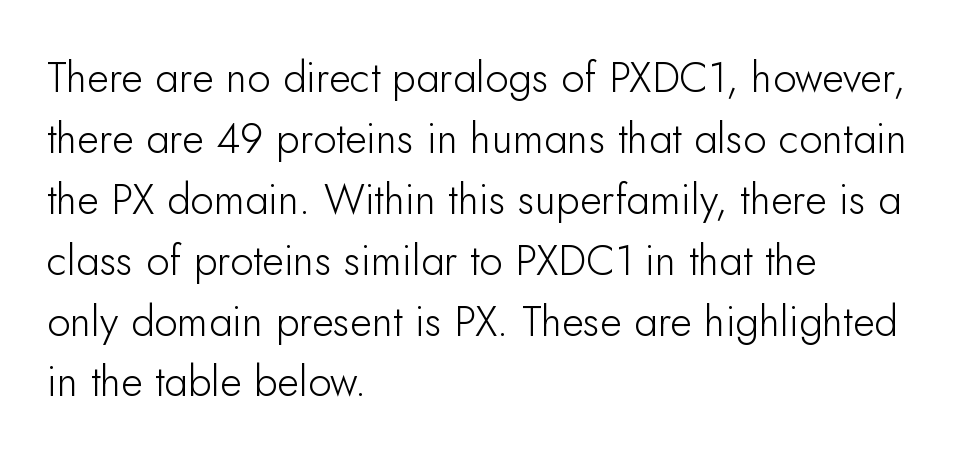
{"serif": "no", "italic": "no", "bold": "no", "weight": "light", "width": "normal", "stroke_contrast": "low", "x_height": "small", "monospaced": "no", "underline": "no", "align": "left", "line_spacing": "normal", "line_spacing_ratio": 1.45, "letter_spacing": "normal", "letter_spacing_em": 0.0, "glyph_px": 42}
